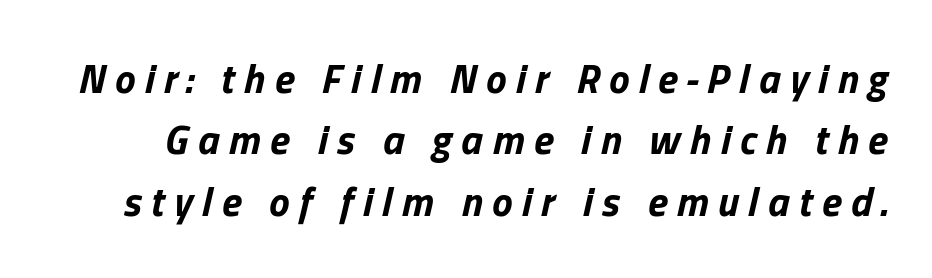
The string is rendered with underlining switched off. Rendered with sloped, italic letterforms. A typesetter would call this proportional, since set widths differ per character. Look at the stroke-to-counter ratio: heavy, a bold. Characters follow at a spacing far wider than the type designer built in.
